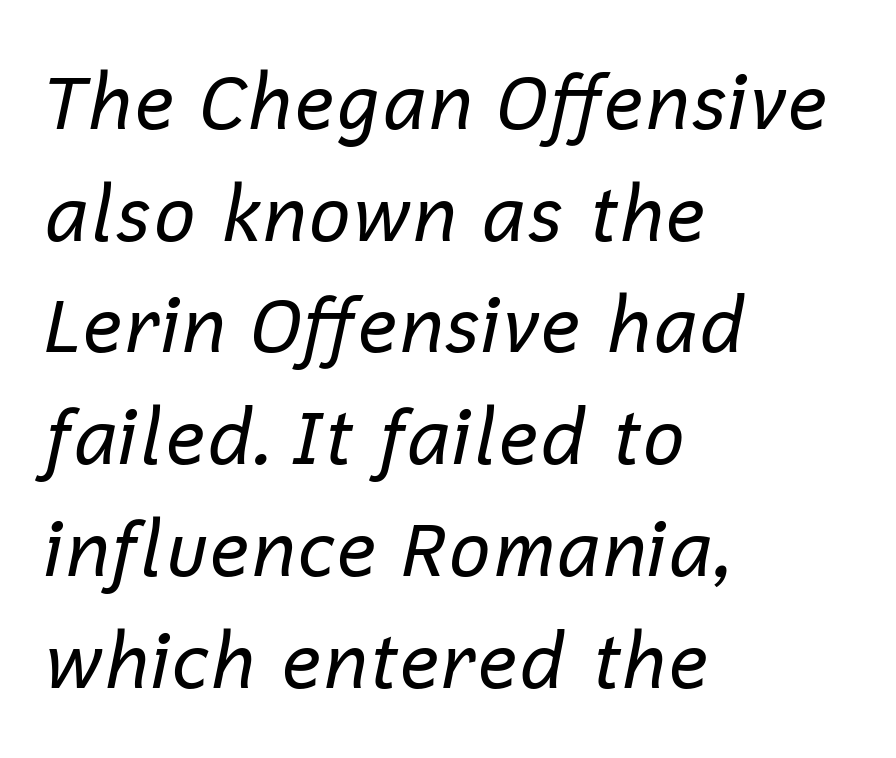
Q: Is the text bold? A: No.
Q: Is the text italic (slanted)? A: Yes, it leans right by about 12 degrees.
Q: Is the text underlined? A: No.
Q: How is the paragraph aligned? A: Left-aligned.
Q: Is the spacing between letters normal or unusually wide? A: Normal.
Q: Is the spacing between lines tight, normal or loose? A: Normal.
Q: Width (condensed, normal, or wide)? A: Normal.
Q: Stroke contrast? A: Low.
Q: x-height? A: Medium.
Q: Monospaced? A: No.
